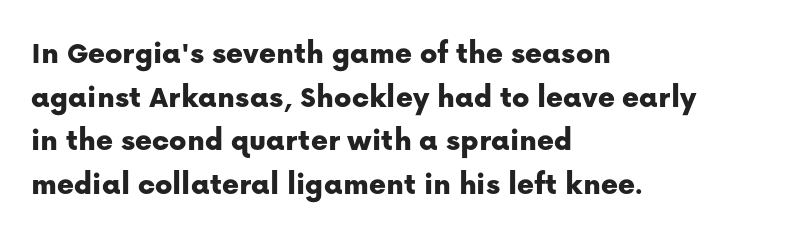
{"serif": "no", "italic": "no", "width": "normal", "stroke_contrast": "low", "x_height": "medium", "monospaced": "no", "underline": "no", "align": "left", "line_spacing": "normal", "line_spacing_ratio": 1.36, "letter_spacing": "normal", "letter_spacing_em": 0.0, "glyph_px": 32}
